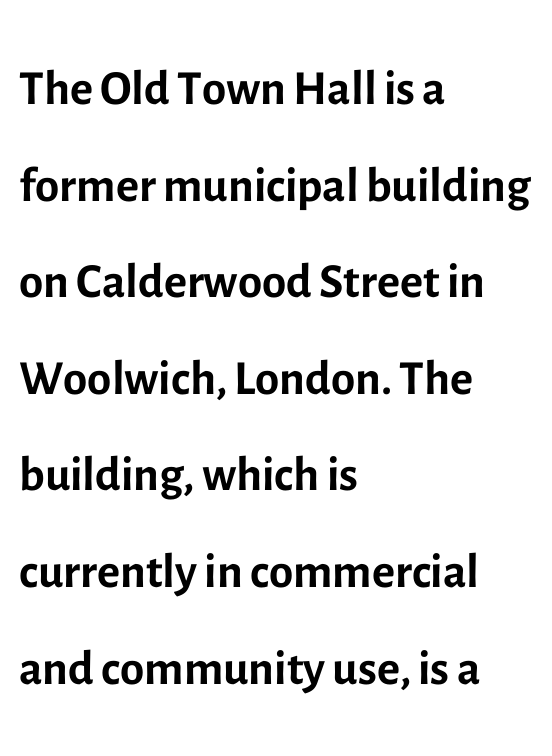
Q: Is the text bold? A: No.
Q: Is the text italic (slanted)? A: No, it is upright.
Q: Is the typeface a serif or a sans-serif typeface? A: Sans-serif.
Q: Is the text underlined? A: No.
Q: How is the paragraph aligned? A: Left-aligned.
Q: Is the spacing between letters normal or unusually wide? A: Normal.
Q: Is the spacing between lines tight, normal or loose? A: Normal.
Q: Width (condensed, normal, or wide)? A: Normal.
Q: x-height? A: Medium.
Q: Monospaced? A: No.
